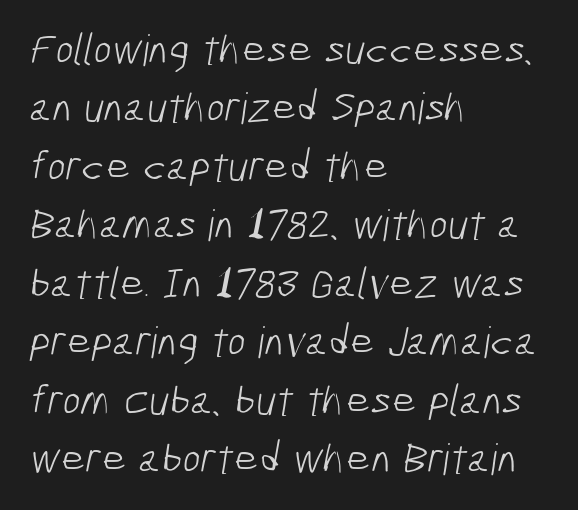
{"serif": "no", "bold": "no", "weight": "light", "width": "condensed", "stroke_contrast": "low", "x_height": "medium", "monospaced": "no", "underline": "no", "align": "left", "line_spacing": "normal", "line_spacing_ratio": 1.36, "letter_spacing": "normal", "letter_spacing_em": 0.0, "glyph_px": 43}
